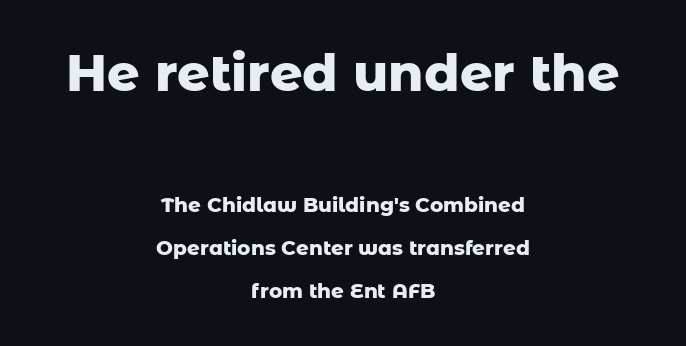
{"serif": "no", "italic": "no", "bold": "yes", "weight": "heavy", "width": "normal", "stroke_contrast": "low", "x_height": "medium", "monospaced": "no", "underline": "no", "align": "center", "line_spacing": "loose", "line_spacing_ratio": 2.16, "letter_spacing": "normal", "letter_spacing_em": 0.0, "larger_block": "first", "size_ratio": 2.55, "glyph_px": 51}
